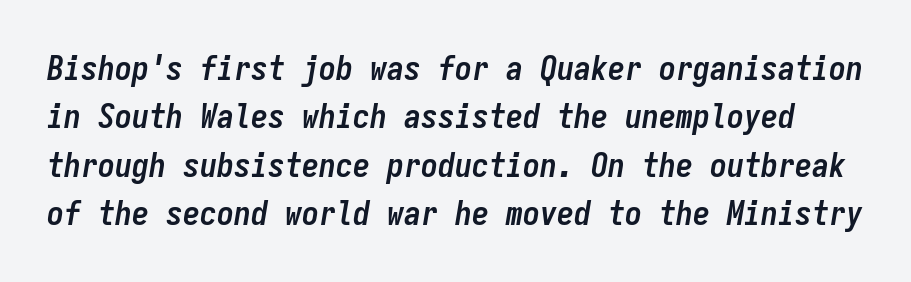
The face used here is monospaced, like something from a code editor. Slant detected: the letters are inclined. Clear beneath every line of the passage. This sample keeps an unexceptional amount of space between lines. The strokes are fattened all the way to bold. Nobody touched the tracking dial on this one.
